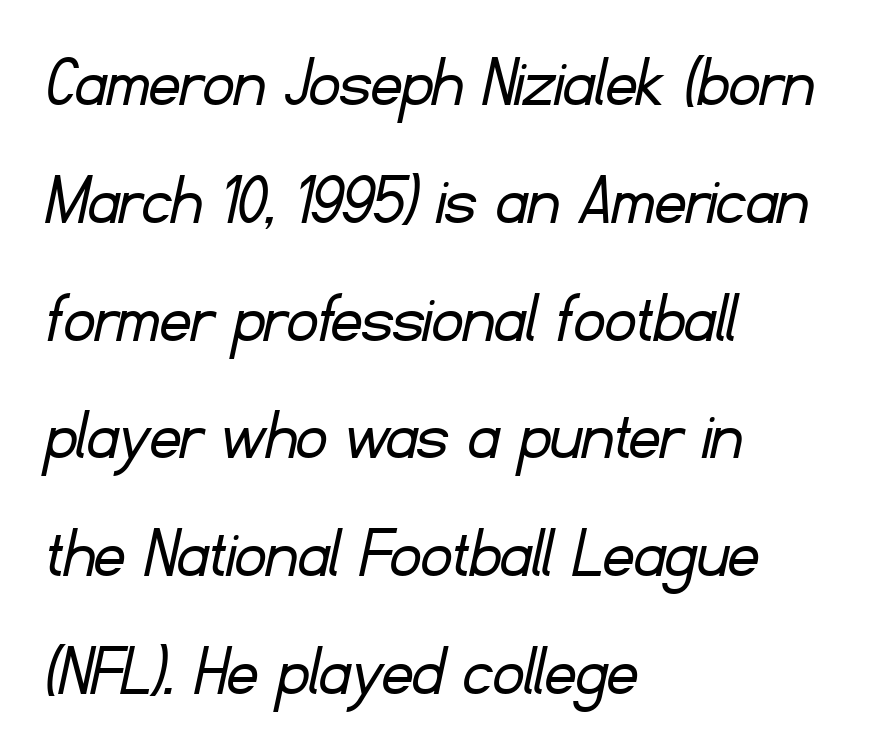
The image shows 76 px light sans-serif type; set left-aligned, normal line spacing (1.55x), normal letter spacing, not underlined; low stroke contrast and a small x-height.
